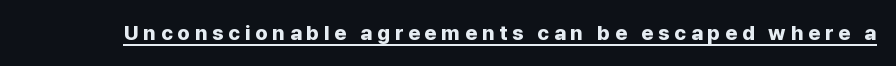
The image shows 21 px bold type, upright; set unusually wide letter spacing (+0.22 em), underlined.
